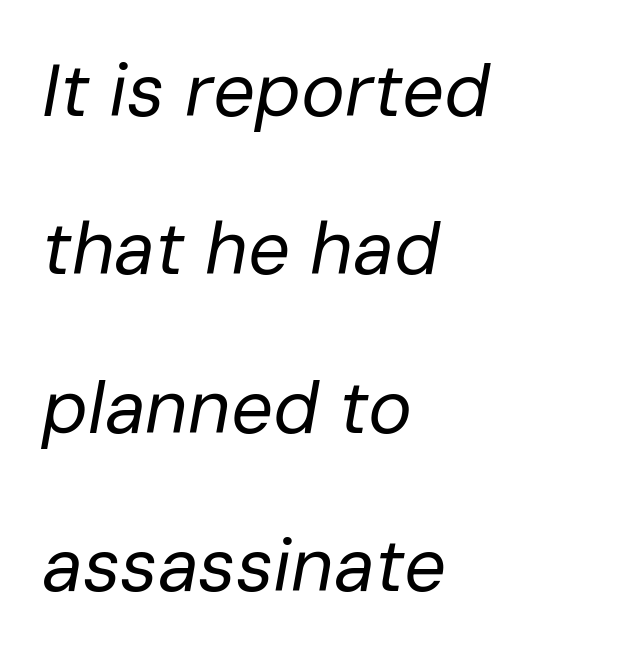
Q: Is the text bold? A: No.
Q: Is the text italic (slanted)? A: Yes, it leans right by about 10 degrees.
Q: Is the text underlined? A: No.
Q: How is the paragraph aligned? A: Left-aligned.
Q: Is the spacing between letters normal or unusually wide? A: Normal.
Q: Is the spacing between lines tight, normal or loose? A: Loose.
Q: Width (condensed, normal, or wide)? A: Normal.
Q: Stroke contrast? A: Low.
Q: x-height? A: Medium.
Q: Monospaced? A: No.
